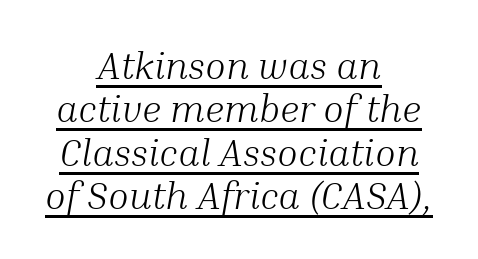
The image shows 38 px light serif type, italic (leaning right); set centered, tight line spacing (1.14x), normal letter spacing, underlined; medium stroke contrast and a medium x-height.
